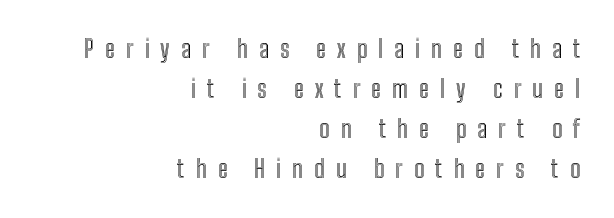
The image shows 24 px text type, upright; set right-aligned, normal line spacing (1.66x), unusually wide letter spacing (+0.46 em), not underlined.
